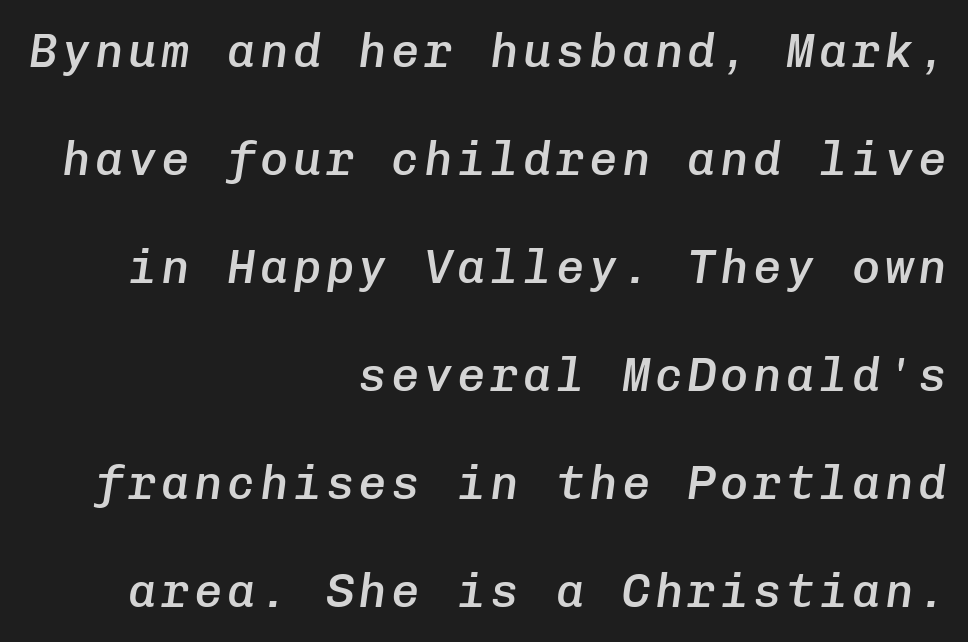
Decoration check: the copy has no underline. Alignment: flush right. These lines are rendered in a fixed-pitch font. Vertical spacing — loose. A typesetter would mark this as italic.
